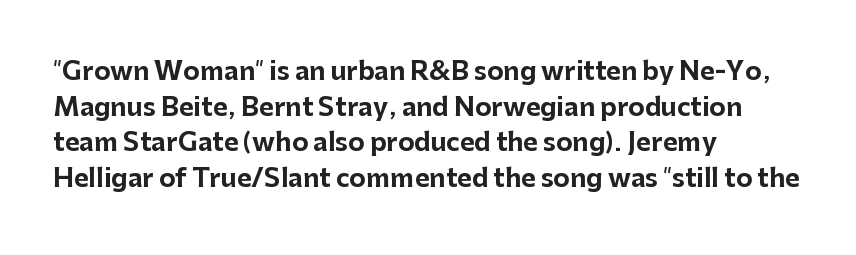
Q: Is the text bold? A: Yes.
Q: Is the text italic (slanted)? A: No, it is upright.
Q: Is the text underlined? A: No.
Q: How is the paragraph aligned? A: Left-aligned.
Q: Is the spacing between letters normal or unusually wide? A: Normal.
Q: Is the spacing between lines tight, normal or loose? A: Normal.
